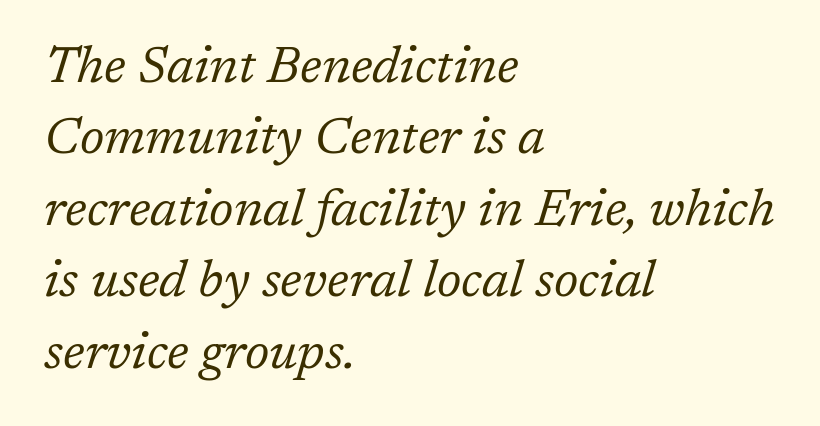
The type family on display is of the serif kind. This rendering uses left alignment, leaving the right contour irregular. Does the lettering tilt? It does — this is italic. Weight: in the light-to-regular range. Nobody touched the tracking dial on this one.
